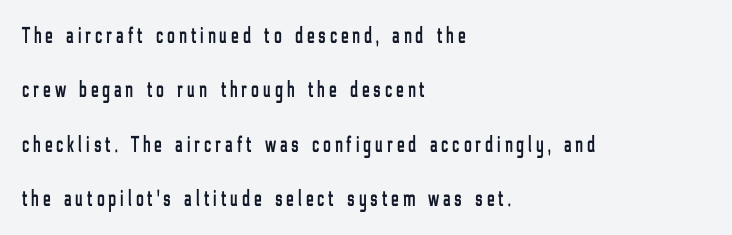
The image shows 23 px text type, upright; set left-aligned, loose line spacing (2.36x), not underlined.
